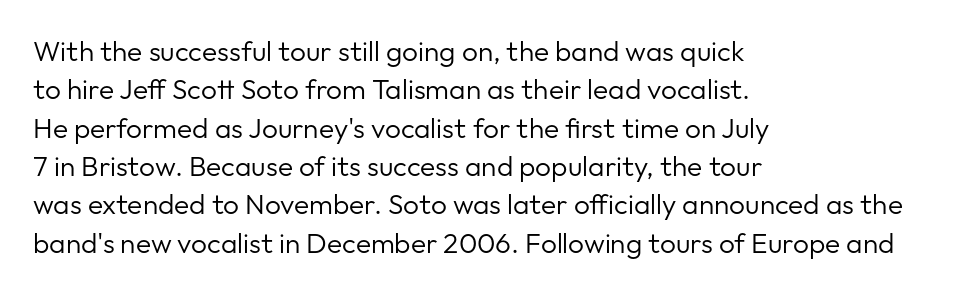
The image shows 28 px regular-weight sans-serif type, upright; set left-aligned, normal line spacing (1.37x), normal letter spacing, not underlined; low stroke contrast and a medium x-height.
